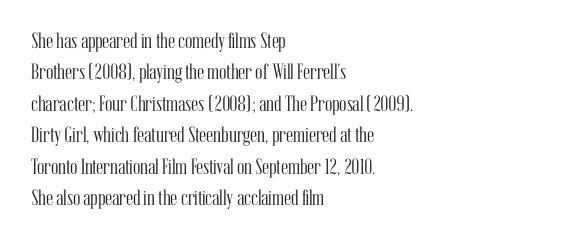
The line-height multiplier appears to be the usual default. The ragged edge is on the right, which tells us the setting is flush left. A typesetter would mark this as roman, not italic. This sample uses plain, unmodified letter spacing. No letter is thick-stroked: the sample isn't bold.
